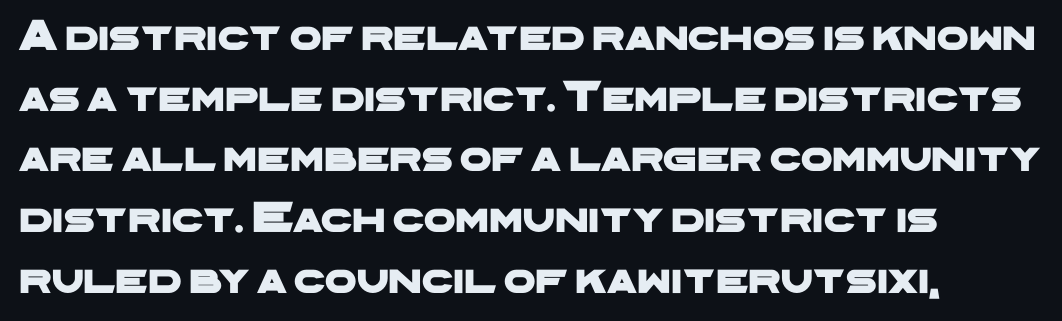
The image shows 45 px wide sans-serif type; set left-aligned, normal line spacing (1.35x), normal letter spacing, not underlined; low stroke contrast and a medium x-height.
